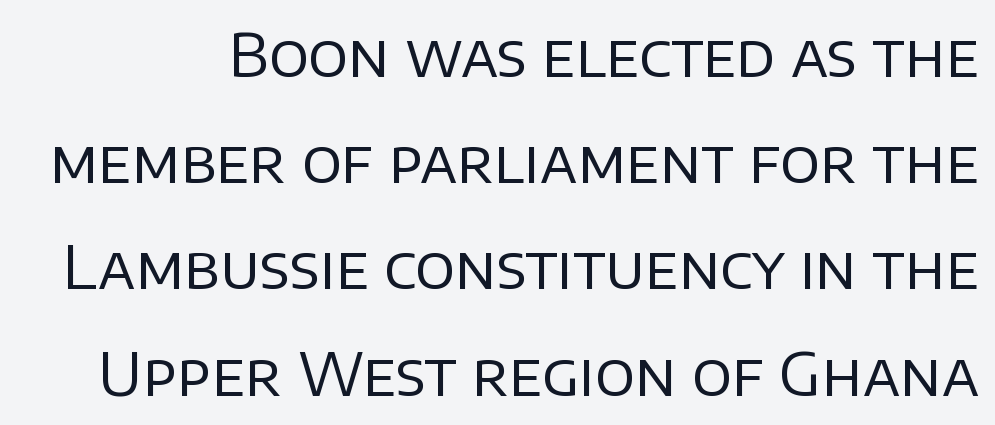
Q: Is the text bold? A: No.
Q: Is the text italic (slanted)? A: No, it is upright.
Q: Is the typeface a serif or a sans-serif typeface? A: Sans-serif.
Q: Is the text underlined? A: No.
Q: Is the spacing between letters normal or unusually wide? A: Normal.
Q: Width (condensed, normal, or wide)? A: Normal.
Q: Stroke contrast? A: Low.
Q: x-height? A: Large.
Q: Monospaced? A: No.
